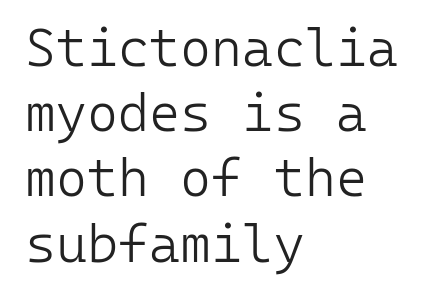
Q: Is the text bold? A: No.
Q: Is the text italic (slanted)? A: No, it is upright.
Q: Is the typeface a serif or a sans-serif typeface? A: Sans-serif.
Q: Is the text underlined? A: No.
Q: How is the paragraph aligned? A: Left-aligned.
Q: Is the spacing between letters normal or unusually wide? A: Normal.
Q: Width (condensed, normal, or wide)? A: Normal.
Q: Stroke contrast? A: Low.
Q: x-height? A: Medium.
Q: Monospaced? A: Yes.
